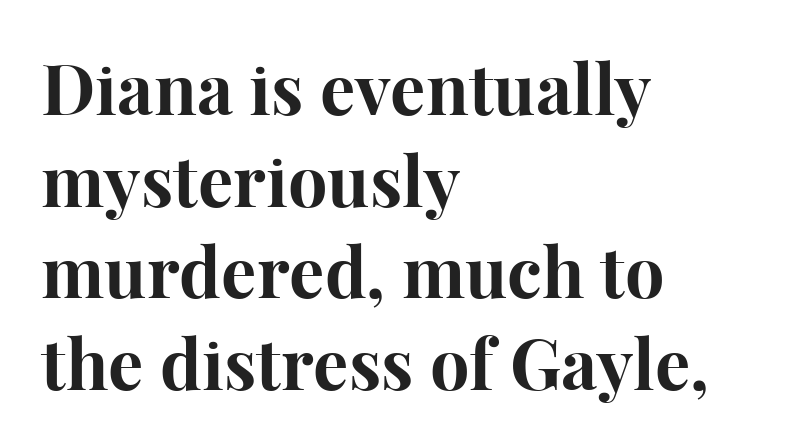
The image shows 70 px bold serif type, upright; set left-aligned, normal line spacing (1.31x), normal letter spacing, not underlined; high stroke contrast and a medium x-height.
